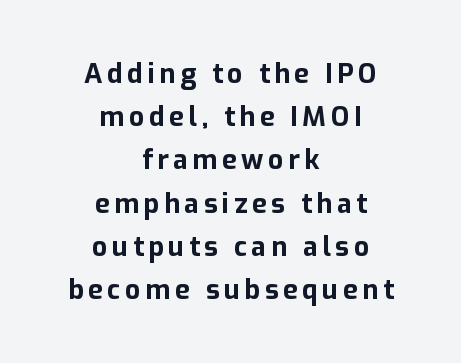
Q: Is the text bold? A: Yes.
Q: Is the text italic (slanted)? A: No, it is upright.
Q: Is the text underlined? A: No.
Q: How is the paragraph aligned? A: Centered.
Q: Is the spacing between lines tight, normal or loose? A: Normal.
